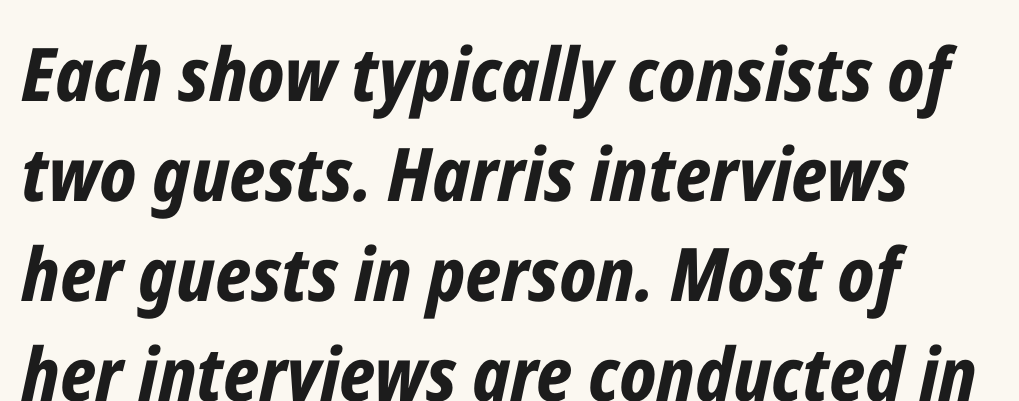
{"italic": "yes", "lean": "right", "slant_degrees": 12, "bold": "yes", "weight": "bold", "width": "condensed", "stroke_contrast": "low", "x_height": "medium", "monospaced": "no", "underline": "no", "align": "left", "line_spacing": "normal", "line_spacing_ratio": 1.35, "letter_spacing": "normal", "letter_spacing_em": 0.0, "glyph_px": 74}
